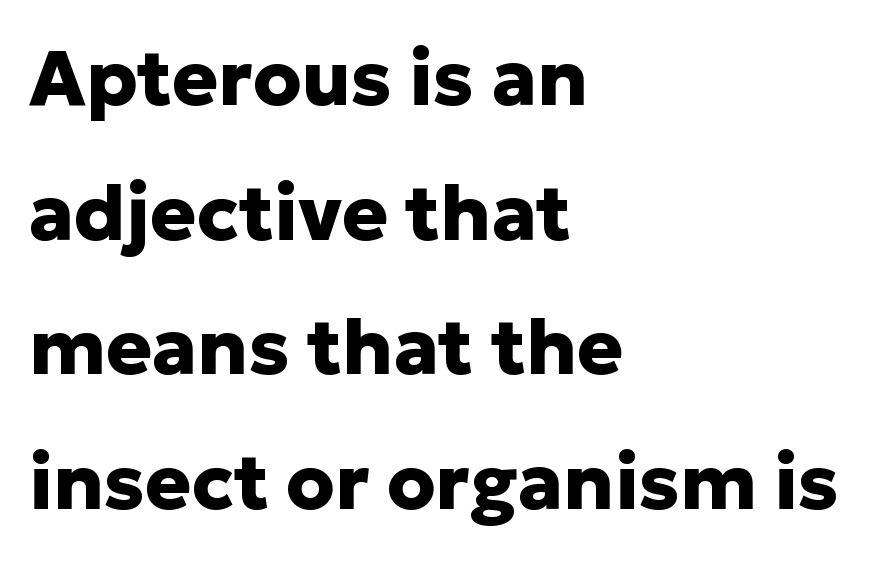
Just letters on the line, the space beneath them empty. Regarding serifs, this sample does without them. Standard letterfit; no display-style spreading of the glyphs. Posture: straight, roman, zero tilt.
